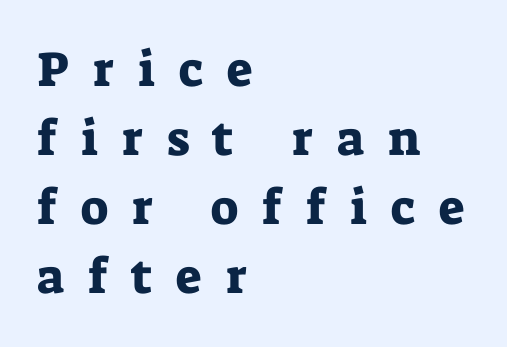
The image shows 49 px serif type, upright; set left-aligned, normal line spacing (1.41x), unusually wide letter spacing (+0.49 em), not underlined; low stroke contrast and a medium x-height.
